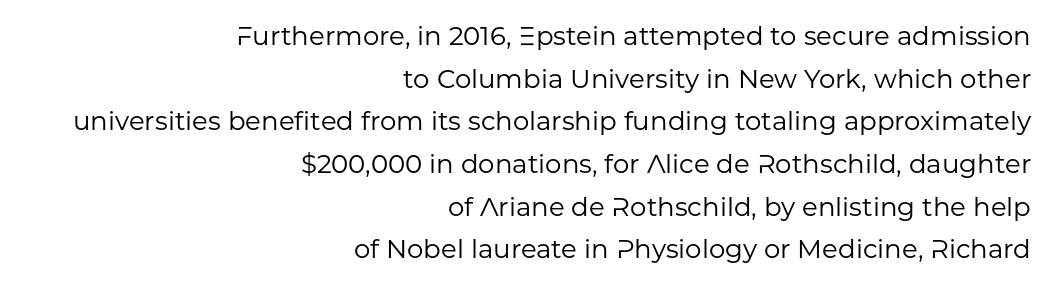
The image shows 26 px text type, upright; set right-aligned, normal line spacing (1.64x), normal letter spacing, not underlined.
